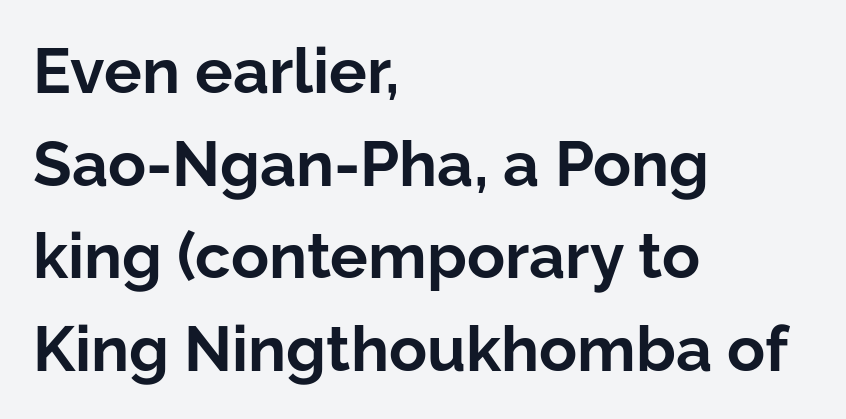
The image shows 63 px bold sans-serif type, upright; set left-aligned, normal line spacing (1.47x), normal letter spacing, not underlined; low stroke contrast and a medium x-height.
